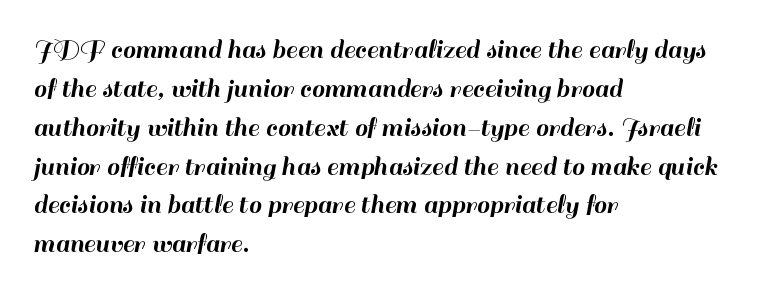
The image shows 29 px sans-serif type; set left-aligned, normal line spacing (1.34x), normal letter spacing, not underlined; high stroke contrast and a small x-height.
